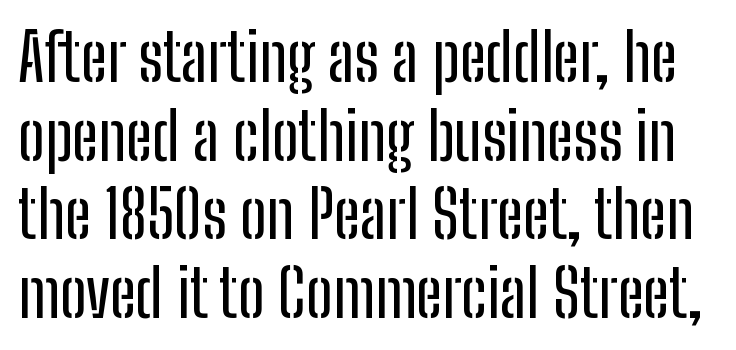
Q: Is the text italic (slanted)? A: No, it is upright.
Q: Is the typeface a serif or a sans-serif typeface? A: Sans-serif.
Q: Is the text underlined? A: No.
Q: Is the spacing between letters normal or unusually wide? A: Normal.
Q: Width (condensed, normal, or wide)? A: Condensed.
Q: Stroke contrast? A: Low.
Q: x-height? A: Medium.
Q: Monospaced? A: No.
